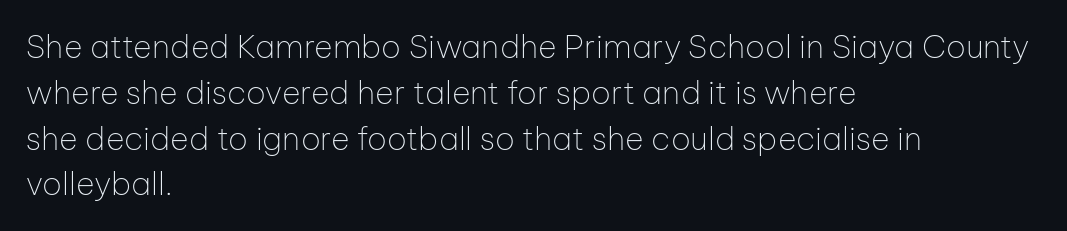
{"serif": "no", "italic": "no", "bold": "no", "weight": "thin", "width": "normal", "stroke_contrast": "low", "x_height": "medium", "monospaced": "no", "underline": "no", "align": "left", "line_spacing": "normal", "line_spacing_ratio": 1.43, "letter_spacing": "normal", "letter_spacing_em": 0.0, "glyph_px": 32}
